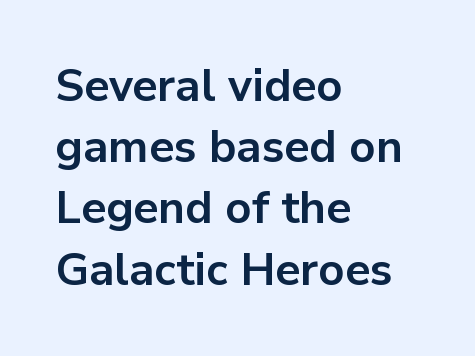
Heft: maximum for text — a bold. Is the block centered? No — it sits flush against the left margin. The designer went with a sans here, leaving each stem footless. Think of a printed novel: that variable character pitch is what you see here.
